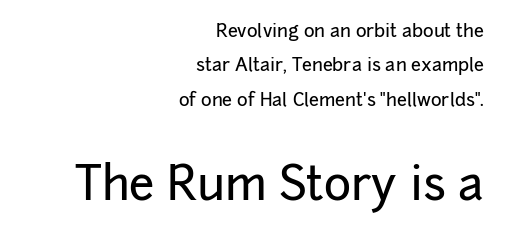
Q: Is the text italic (slanted)? A: No, it is upright.
Q: Is the typeface a serif or a sans-serif typeface? A: Sans-serif.
Q: Is the text underlined? A: No.
Q: How is the paragraph aligned? A: Right-aligned.
Q: Is the spacing between letters normal or unusually wide? A: Normal.
Q: Is the spacing between lines tight, normal or loose? A: Loose.
Q: Which block of text is set in a larger size, the first (top) or the second (bottom)? A: The second (bottom) one.
Q: Width (condensed, normal, or wide)? A: Normal.
Q: Stroke contrast? A: Low.
Q: x-height? A: Medium.
Q: Monospaced? A: No.
